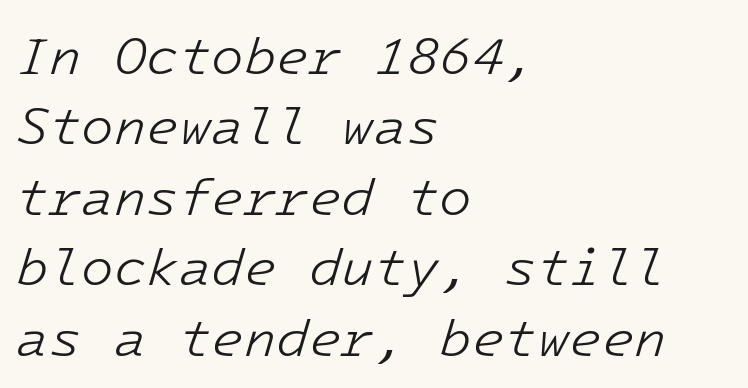
The rendering uses typewriter-style spacing with identical character cells. Stroke thickness stays within the range of a standard reading face or lighter. The compositor pushed each line to the left boundary. In terms of letterspacing, this is plain default setting.
